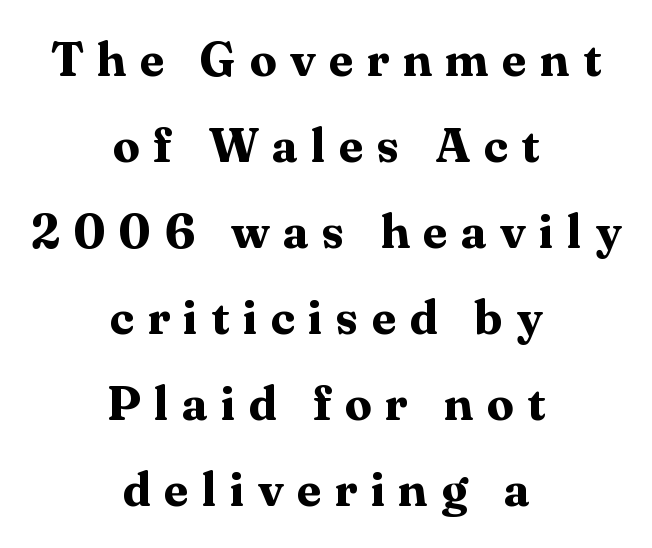
The image shows 48 px bold serif type, upright; set centered, line spacing 1.79x, unusually wide letter spacing (+0.28 em), not underlined; medium stroke contrast and a medium x-height.
